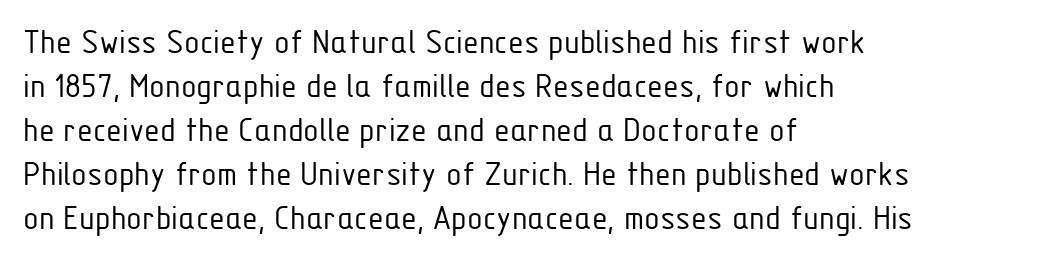
{"serif": "no", "italic": "no", "bold": "no", "weight": "light", "width": "condensed", "stroke_contrast": "low", "x_height": "medium", "monospaced": "no", "underline": "no", "align": "left", "line_spacing_ratio": 1.22, "letter_spacing": "normal", "letter_spacing_em": 0.0, "glyph_px": 36}
